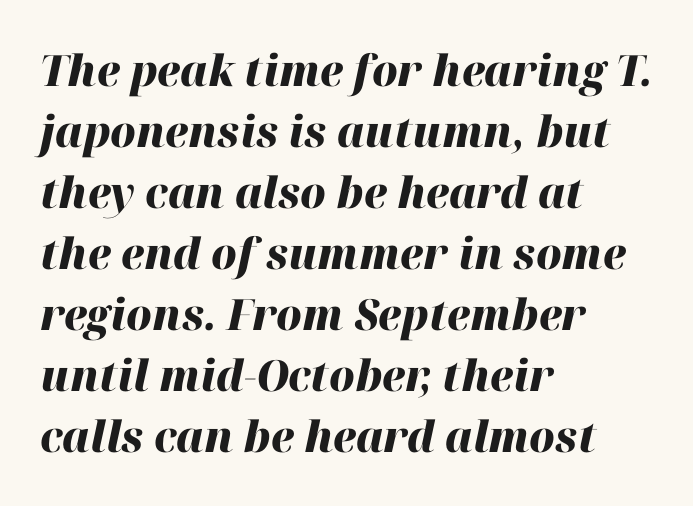
Q: Is the text bold? A: Yes.
Q: Is the text italic (slanted)? A: Yes, it leans right by about 12 degrees.
Q: Is the text underlined? A: No.
Q: How is the paragraph aligned? A: Left-aligned.
Q: Is the spacing between letters normal or unusually wide? A: Normal.
Q: Is the spacing between lines tight, normal or loose? A: Normal.
Q: Width (condensed, normal, or wide)? A: Normal.
Q: Stroke contrast? A: High.
Q: x-height? A: Medium.
Q: Monospaced? A: No.
